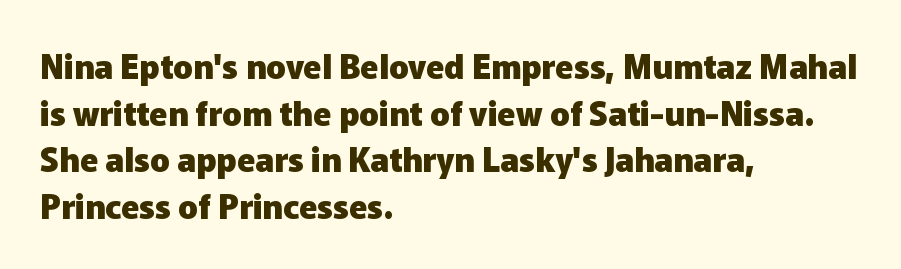
Glance below the letters and you will spot only blank space. Typeset ragged right — the left edge is the straight one. Here the glyphs are tracked normally, forming tight word shapes. The glyphs in this specimen are sans serif. Strong, thick strokes mark this as bold type.
